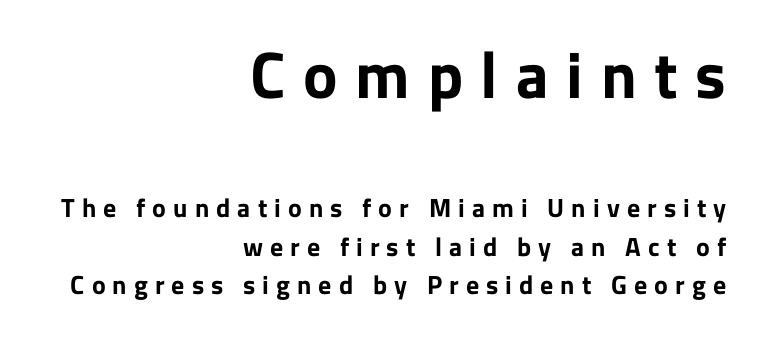
Has an underline been added? It has not. Unlike italic type, these characters show no tilt at all. This sample is right-justified, so line beginnings fall wherever the words allow. Each letter keeps its own natural width here, so spacing adapts to shape. The passage shown stacks its lines at a standard gap. In terms of letterspacing, this is a distinctly airy, spread setting.
